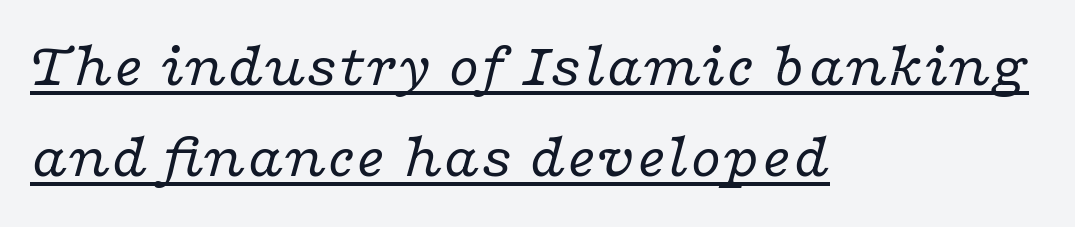
{"serif": "yes", "italic": "yes", "lean": "right", "slant_degrees": 16, "bold": "no", "weight": "regular", "width": "wide", "stroke_contrast": "low", "x_height": "medium", "monospaced": "no", "underline": "yes", "align": "left", "line_spacing": "normal", "line_spacing_ratio": 1.47, "letter_spacing": "normal", "letter_spacing_em": 0.0, "glyph_px": 62}
